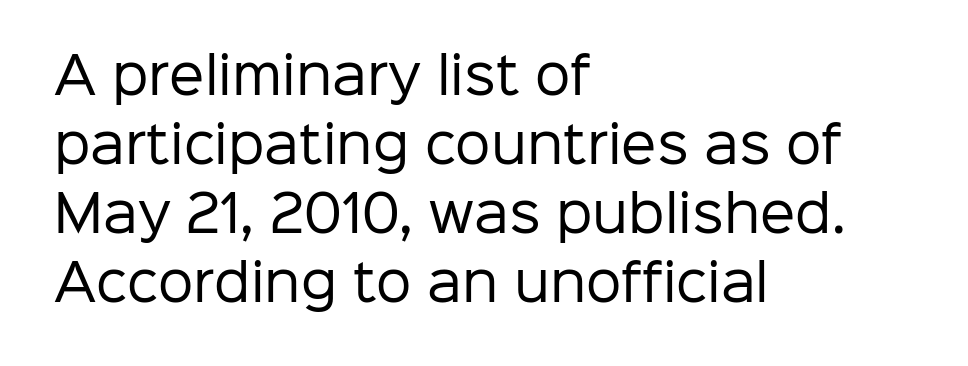
Here the glyphs are tracked normally, forming tight word shapes. These lines were composed using upright roman letters. The compositor pushed each line to the left boundary. A typesetter would call this proportional, since set widths differ per character. This is not heavy type; no bold has been used. The area under the type is left untouched.
